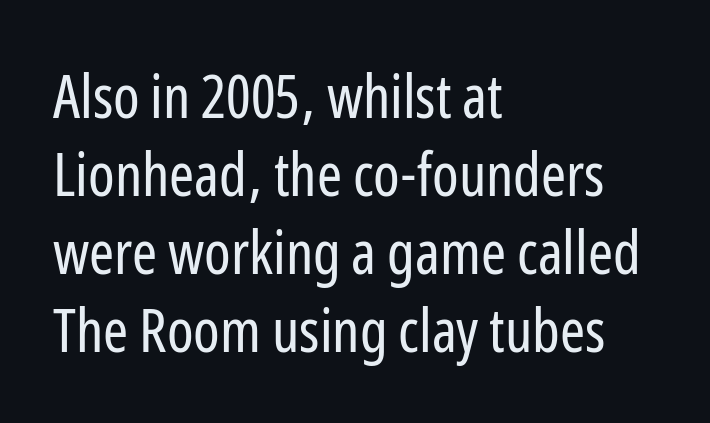
The baseline area is clear. To sum up the face: it is a sans, with no serifs. The passage shown has conventional tracking throughout. The rag falls on the right side of this text block.
